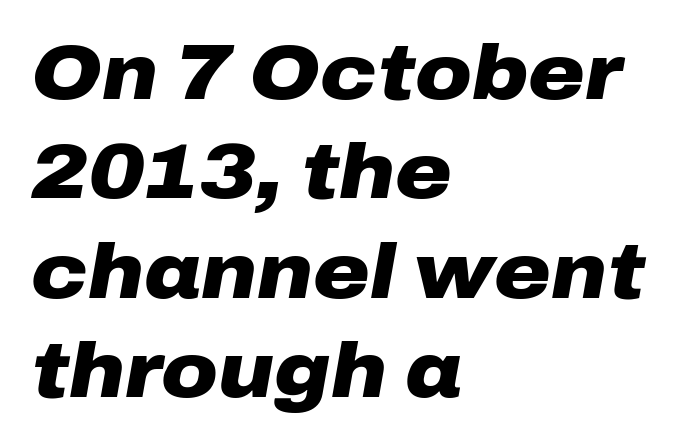
Q: Is the text bold? A: Yes.
Q: Is the text italic (slanted)? A: Yes, it leans right by about 10 degrees.
Q: Is the text underlined? A: No.
Q: How is the paragraph aligned? A: Left-aligned.
Q: Is the spacing between letters normal or unusually wide? A: Normal.
Q: Is the spacing between lines tight, normal or loose? A: Normal.
Q: Width (condensed, normal, or wide)? A: Wide.
Q: Stroke contrast? A: Low.
Q: x-height? A: Medium.
Q: Monospaced? A: No.
